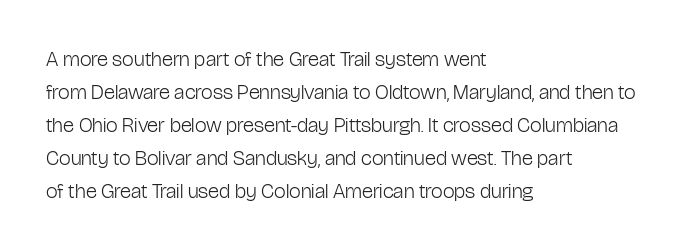
Q: Is the text bold? A: No.
Q: Is the text italic (slanted)? A: No, it is upright.
Q: Is the text underlined? A: No.
Q: How is the paragraph aligned? A: Left-aligned.
Q: Is the spacing between letters normal or unusually wide? A: Normal.
Q: Is the spacing between lines tight, normal or loose? A: Normal.
